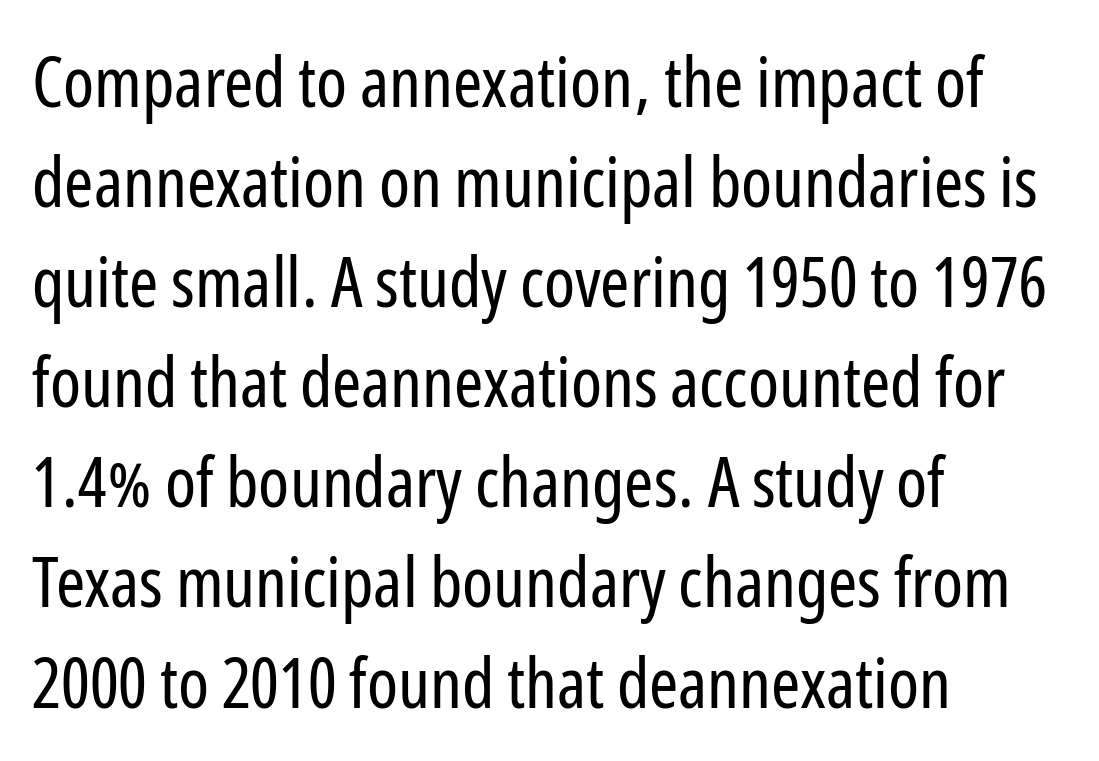
{"serif": "no", "italic": "no", "bold": "no", "weight": "regular", "width": "condensed", "stroke_contrast": "low", "x_height": "medium", "monospaced": "no", "underline": "no", "align": "left", "line_spacing": "normal", "line_spacing_ratio": 1.43, "letter_spacing": "normal", "letter_spacing_em": 0.0, "glyph_px": 70}
